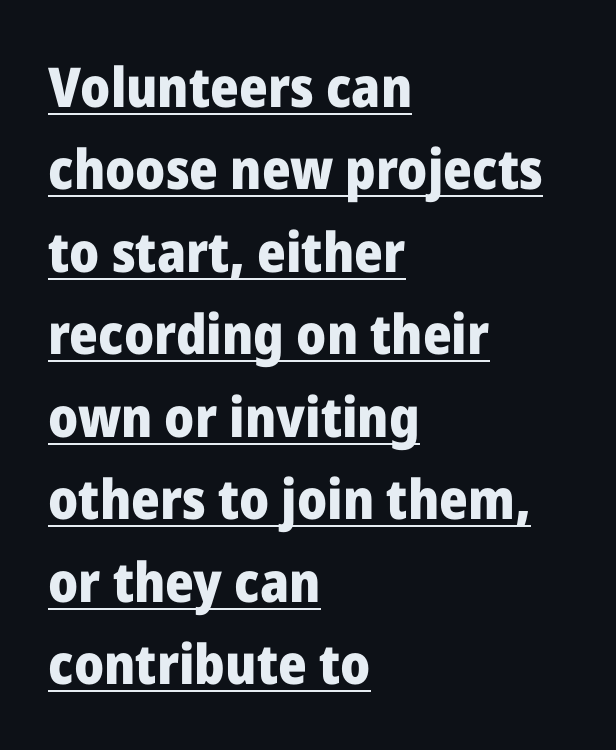
Compared with typical paragraphs, the rows here are spaced about the same. Looks like regular typesetting: each glyph gets only the width it needs. Heavy-handed strokes throughout: this text is bold. To sum up the face: it is a sans, with no serifs. The rendered words wear a rule along their underside.
